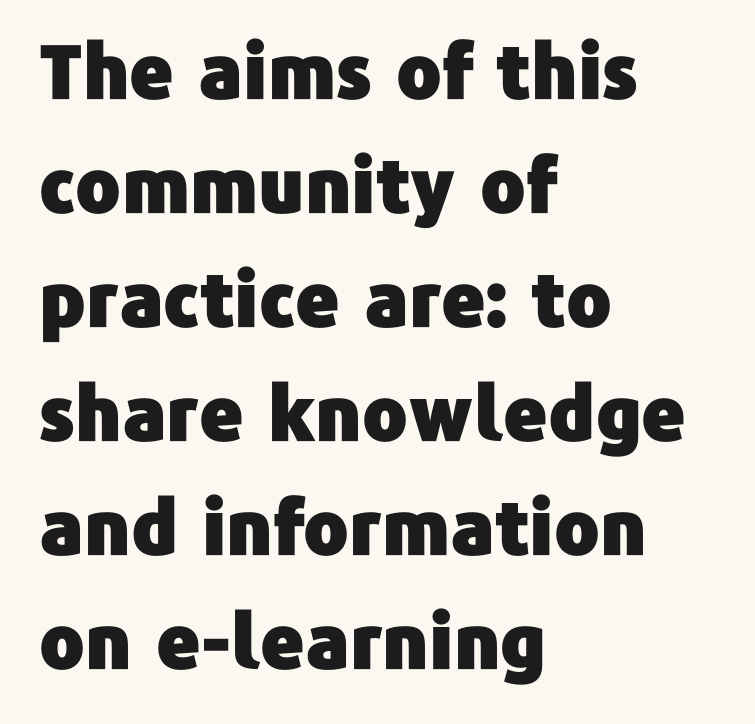
The space beneath each line is pristine and unruled. You could not count columns in this text — the font is proportionally spaced. Left-aligned paragraph, ragged on the right. Italic: no, the glyphs are upright roman. Regular leading. The passage shown is typeset with a sans-serif family.
